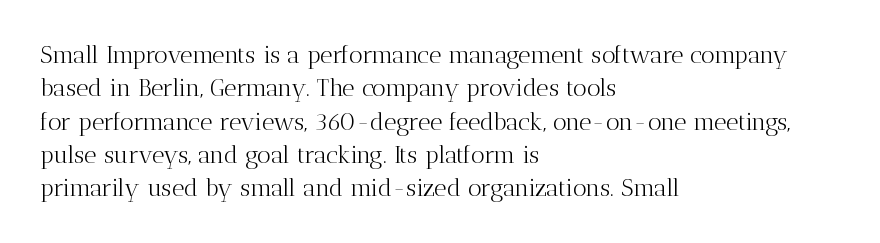
The letterforms sit at book weight or below. Posture: straight, roman, zero tilt. Tracking value appears to be zero — textbook default spacing. The passage shown stacks its lines at a standard gap. Is the block centered? No — it sits flush against the left margin. The foot of each line stays bare and open.
